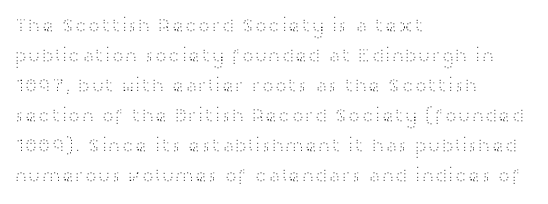
{"italic": "no", "bold": "no", "underline": "no", "align": "left", "line_spacing": "normal", "line_spacing_ratio": 1.5, "letter_spacing": "normal", "letter_spacing_em": 0.0, "glyph_px": 20}
